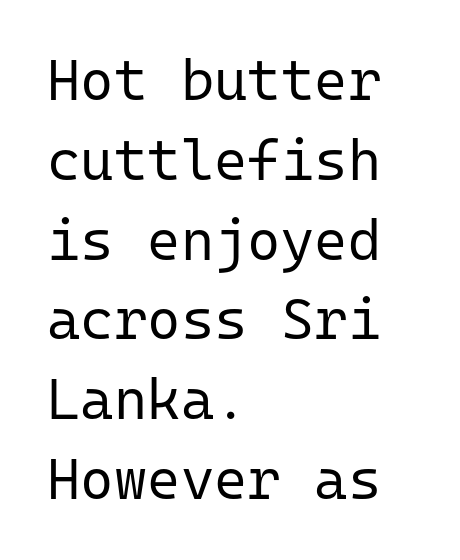
Q: Is the text bold? A: No.
Q: Is the text italic (slanted)? A: No, it is upright.
Q: Is the typeface a serif or a sans-serif typeface? A: Sans-serif.
Q: Is the text underlined? A: No.
Q: How is the paragraph aligned? A: Left-aligned.
Q: Is the spacing between letters normal or unusually wide? A: Normal.
Q: Is the spacing between lines tight, normal or loose? A: Normal.
Q: Width (condensed, normal, or wide)? A: Normal.
Q: Stroke contrast? A: Low.
Q: x-height? A: Medium.
Q: Monospaced? A: Yes.
